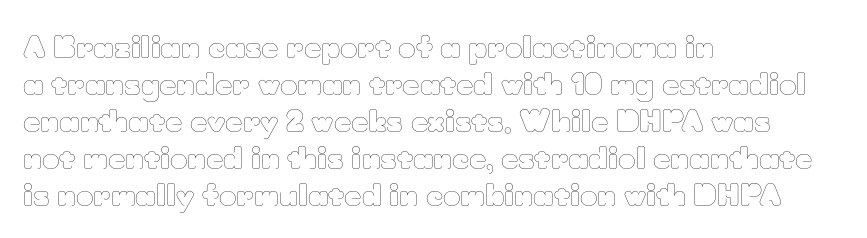
Q: Is the text bold? A: No.
Q: Is the text italic (slanted)? A: No, it is upright.
Q: Is the text underlined? A: No.
Q: How is the paragraph aligned? A: Left-aligned.
Q: Is the spacing between letters normal or unusually wide? A: Normal.
Q: Width (condensed, normal, or wide)? A: Normal.
Q: Stroke contrast? A: Low.
Q: x-height? A: Small.
Q: Monospaced? A: No.
